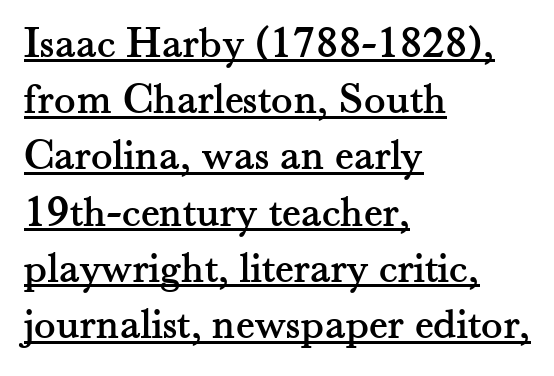
{"serif": "yes", "italic": "no", "width": "normal", "stroke_contrast": "medium", "x_height": "small", "monospaced": "no", "underline": "yes", "align": "left", "line_spacing": "normal", "line_spacing_ratio": 1.25, "letter_spacing": "normal", "letter_spacing_em": 0.0, "glyph_px": 45}
